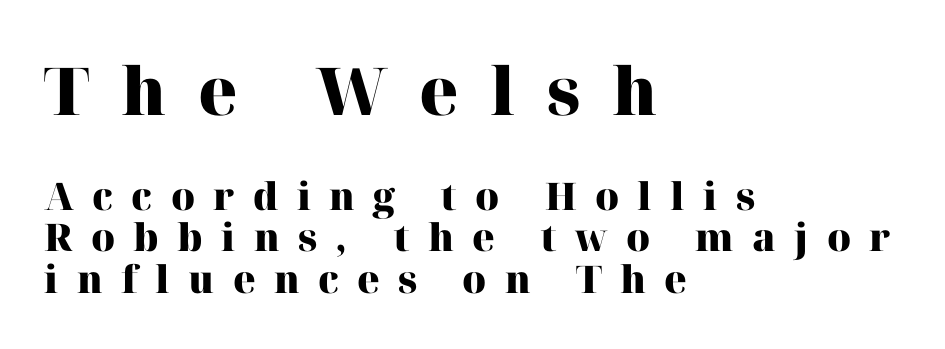
Q: Is the text bold? A: Yes.
Q: Is the text italic (slanted)? A: No, it is upright.
Q: Is the typeface a serif or a sans-serif typeface? A: Serif.
Q: Is the text underlined? A: No.
Q: How is the paragraph aligned? A: Left-aligned.
Q: Is the spacing between letters normal or unusually wide? A: Unusually wide.
Q: Is the spacing between lines tight, normal or loose? A: Tight.
Q: Which block of text is set in a larger size, the first (top) or the second (bottom)? A: The first (top) one.
Q: Width (condensed, normal, or wide)? A: Normal.
Q: Stroke contrast? A: High.
Q: x-height? A: Medium.
Q: Monospaced? A: No.
